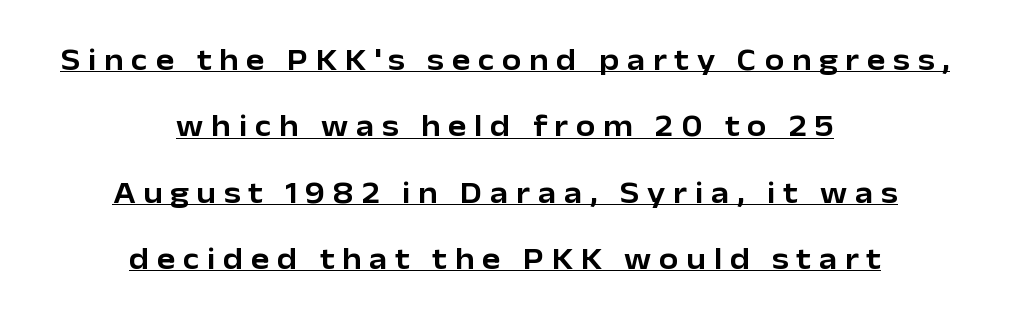
The image shows 31 px sans-serif type, upright; set centered, loose line spacing (2.14x), unusually wide letter spacing (+0.25 em), underlined; low stroke contrast and a medium x-height.
